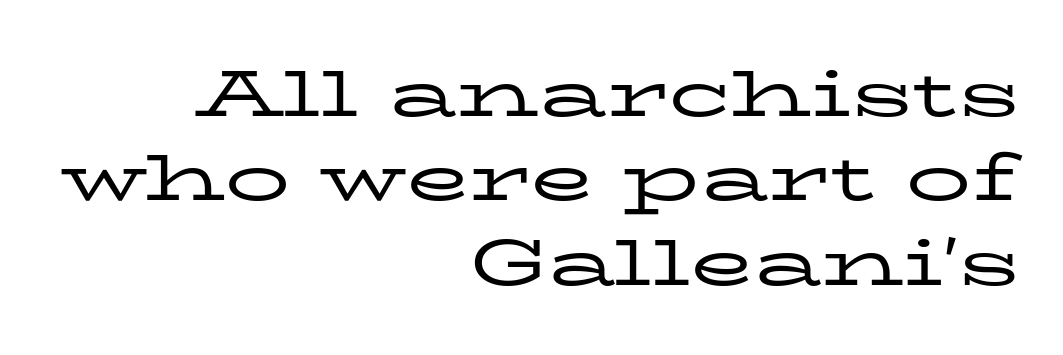
The image shows 65 px regular-weight, wide serif type, upright; set right-aligned, normal line spacing (1.3x), normal letter spacing, not underlined; low stroke contrast and a medium x-height.
